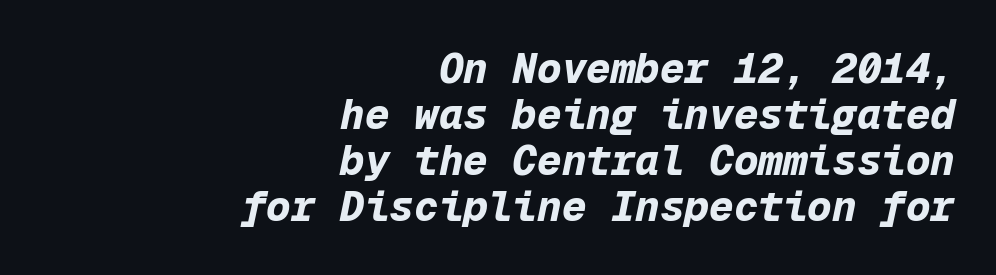
Standard letterfit; no display-style spreading of the glyphs. Every character sits at an angle, as italics do. Interline gaps are noticeably narrow in this sample. Every character here occupies the same horizontal width, giving the sample a typewriter-like rhythm.
